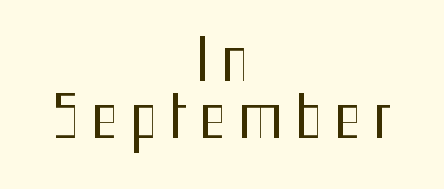
Q: Is the text bold? A: No.
Q: Is the text italic (slanted)? A: No, it is upright.
Q: Is the typeface a serif or a sans-serif typeface? A: Sans-serif.
Q: Is the text underlined? A: No.
Q: How is the paragraph aligned? A: Centered.
Q: Is the spacing between letters normal or unusually wide? A: Unusually wide.
Q: Is the spacing between lines tight, normal or loose? A: Tight.
Q: Width (condensed, normal, or wide)? A: Condensed.
Q: Stroke contrast? A: Medium.
Q: x-height? A: Medium.
Q: Monospaced? A: No.
